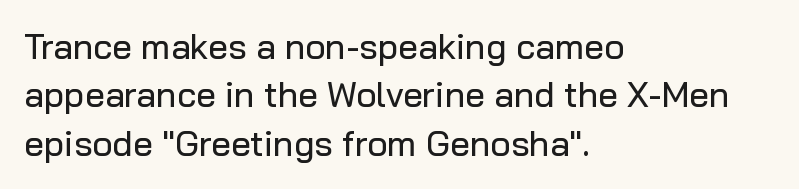
{"serif": "no", "italic": "no", "width": "normal", "stroke_contrast": "low", "x_height": "medium", "monospaced": "no", "underline": "no", "align": "left", "line_spacing": "normal", "line_spacing_ratio": 1.38, "letter_spacing": "normal", "letter_spacing_em": 0.0, "glyph_px": 35}
